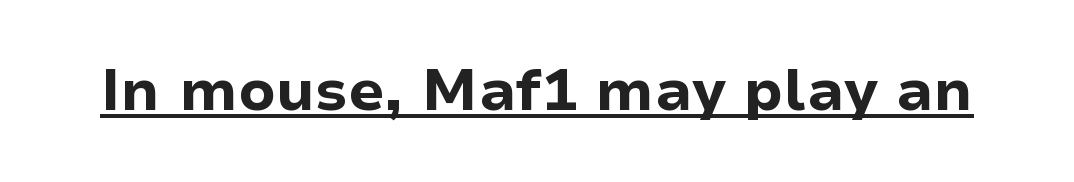
Q: Is the text bold? A: Yes.
Q: Is the text italic (slanted)? A: No, it is upright.
Q: Is the typeface a serif or a sans-serif typeface? A: Sans-serif.
Q: Is the text underlined? A: Yes.
Q: Is the spacing between letters normal or unusually wide? A: Normal.
Q: Width (condensed, normal, or wide)? A: Normal.
Q: Stroke contrast? A: Low.
Q: x-height? A: Medium.
Q: Monospaced? A: No.
